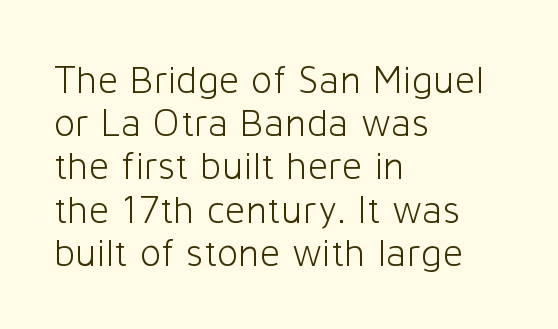
The image shows 40 px light sans-serif type, upright; set left-aligned, tight line spacing (1.08x), normal letter spacing, not underlined; low stroke contrast and a medium x-height.
